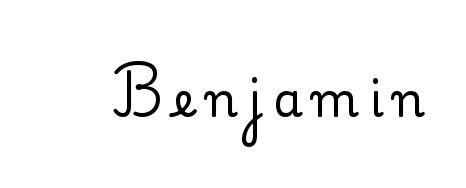
The image shows 47 px serif type, upright; set unusually wide letter spacing (+0.22 em), not underlined; low stroke contrast and a small x-height.
